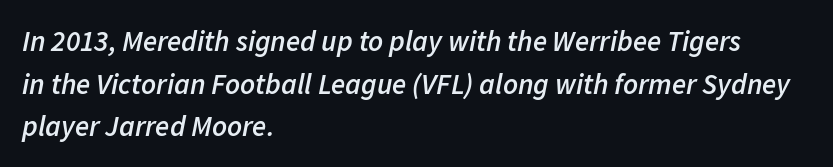
Q: Is the text bold? A: Semi-bold.
Q: Is the text italic (slanted)? A: Yes, it leans right by about 11 degrees.
Q: Is the text underlined? A: No.
Q: How is the paragraph aligned? A: Left-aligned.
Q: Is the spacing between letters normal or unusually wide? A: Normal.
Q: Is the spacing between lines tight, normal or loose? A: Normal.
Q: Width (condensed, normal, or wide)? A: Normal.
Q: Stroke contrast? A: Low.
Q: x-height? A: Medium.
Q: Monospaced? A: No.
